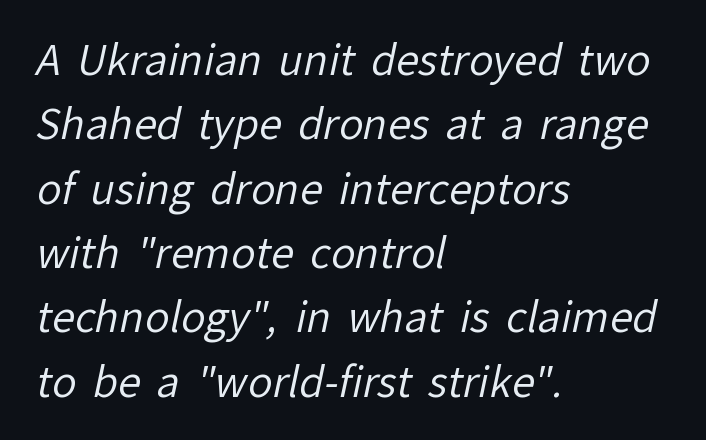
Q: Is the text bold? A: No.
Q: Is the typeface a serif or a sans-serif typeface? A: Sans-serif.
Q: Is the text underlined? A: No.
Q: How is the paragraph aligned? A: Left-aligned.
Q: Is the spacing between letters normal or unusually wide? A: Normal.
Q: Is the spacing between lines tight, normal or loose? A: Normal.
Q: Width (condensed, normal, or wide)? A: Normal.
Q: Stroke contrast? A: Low.
Q: x-height? A: Medium.
Q: Monospaced? A: No.
